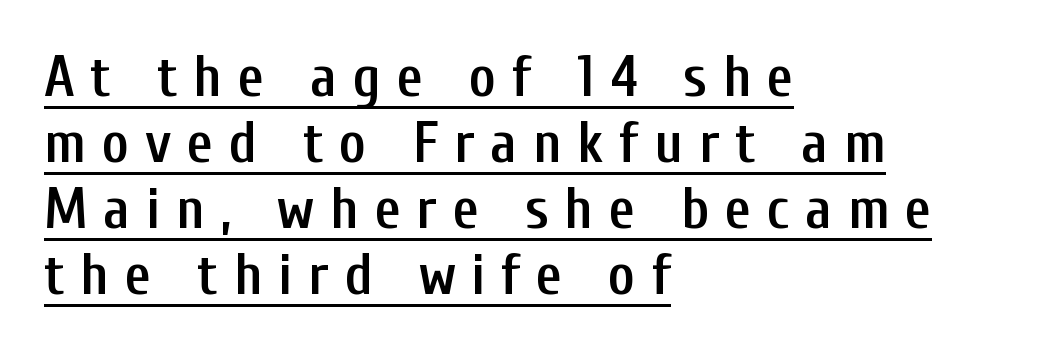
Q: Is the text bold? A: Semi-bold.
Q: Is the text italic (slanted)? A: No, it is upright.
Q: Is the typeface a serif or a sans-serif typeface? A: Sans-serif.
Q: Is the text underlined? A: Yes.
Q: How is the paragraph aligned? A: Left-aligned.
Q: Is the spacing between letters normal or unusually wide? A: Unusually wide.
Q: Is the spacing between lines tight, normal or loose? A: Tight.
Q: Width (condensed, normal, or wide)? A: Condensed.
Q: Stroke contrast? A: Low.
Q: x-height? A: Medium.
Q: Monospaced? A: No.
